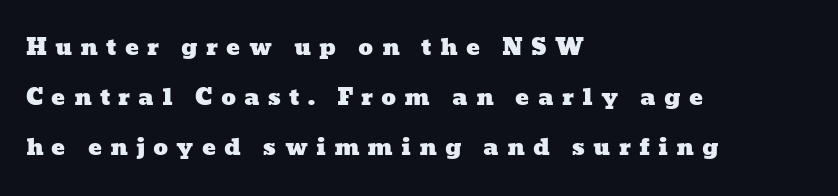
The image shows 23 px text type; set left-aligned, loose line spacing (2.18x), unusually wide letter spacing (+0.35 em), not underlined.
